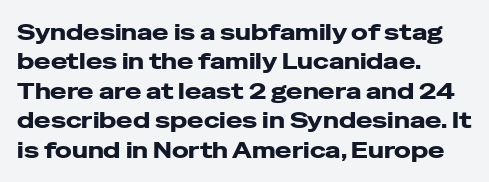
The image shows 22 px text type, upright; set left-aligned, normal line spacing (1.34x), normal letter spacing, not underlined.
